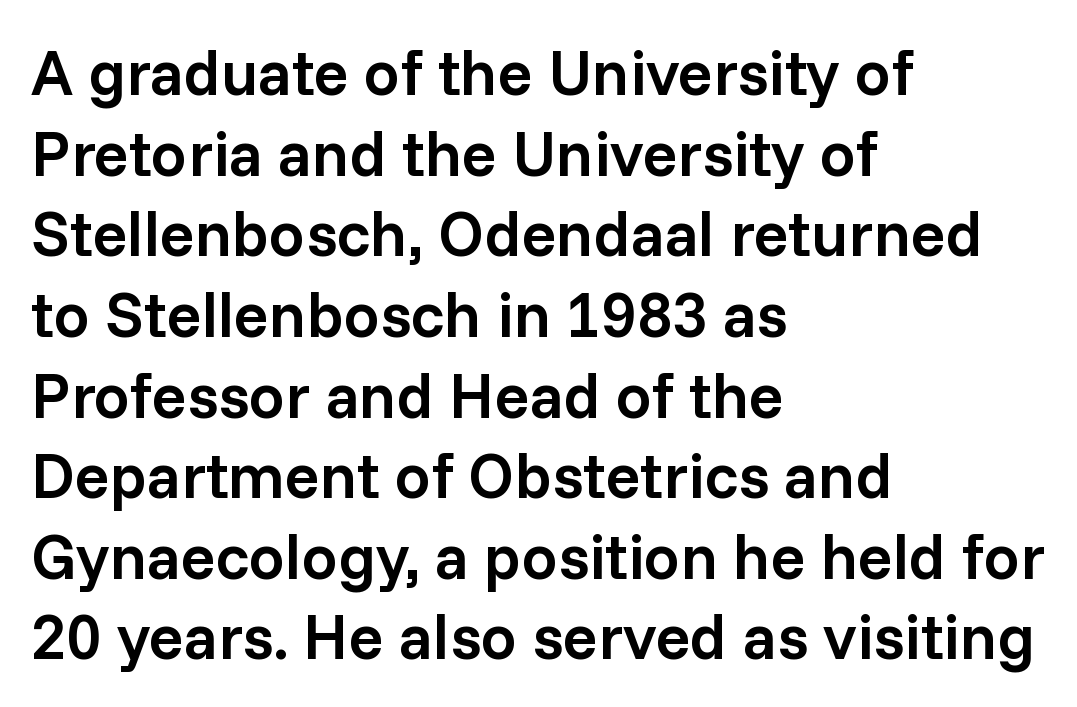
The image shows 64 px semibold sans-serif type, upright; set left-aligned, normal line spacing (1.26x), normal letter spacing, not underlined; low stroke contrast and a medium x-height.
